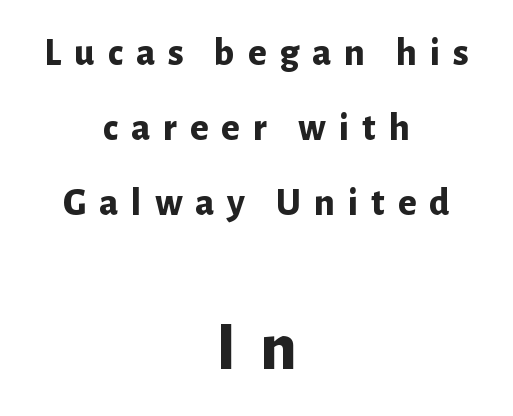
Q: Is the text bold? A: Yes.
Q: Is the text italic (slanted)? A: No, it is upright.
Q: Is the typeface a serif or a sans-serif typeface? A: Sans-serif.
Q: Is the text underlined? A: No.
Q: How is the paragraph aligned? A: Centered.
Q: Is the spacing between letters normal or unusually wide? A: Unusually wide.
Q: Is the spacing between lines tight, normal or loose? A: Loose.
Q: Which block of text is set in a larger size, the first (top) or the second (bottom)? A: The second (bottom) one.
Q: Width (condensed, normal, or wide)? A: Normal.
Q: Stroke contrast? A: Low.
Q: x-height? A: Medium.
Q: Monospaced? A: No.
